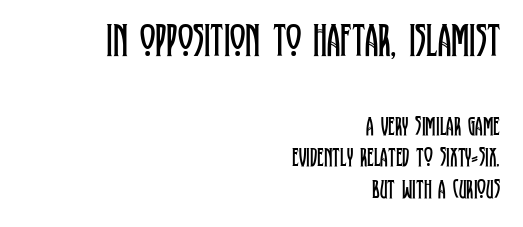
{"serif": "yes", "italic": "no", "bold": "no", "weight": "regular", "width": "condensed", "stroke_contrast": "low", "x_height": "large", "monospaced": "no", "underline": "no", "align": "right", "line_spacing_ratio": 1.17, "letter_spacing": "normal", "letter_spacing_em": 0.0, "larger_block": "first", "size_ratio": 1.74, "glyph_px": 47}
